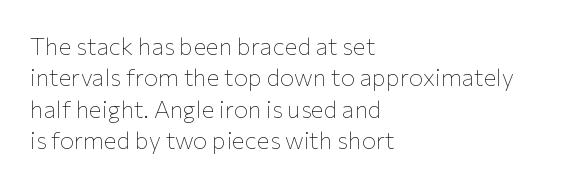
{"italic": "no", "bold": "no", "underline": "no", "align": "left", "line_spacing": "normal", "line_spacing_ratio": 1.31, "letter_spacing": "normal", "letter_spacing_em": 0.0, "glyph_px": 24}
